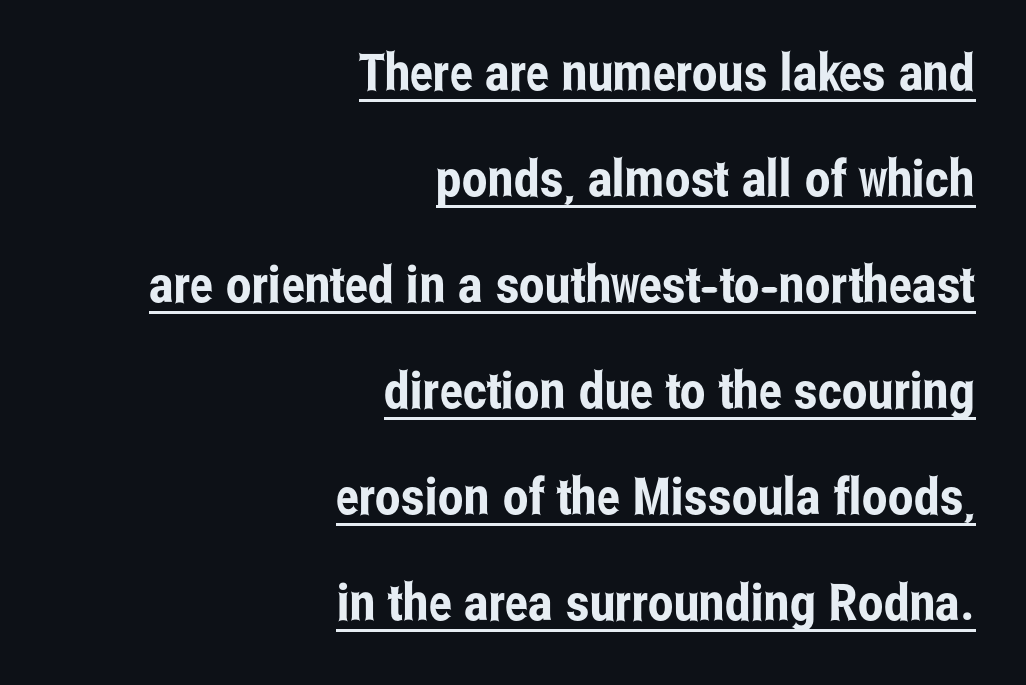
Posture: vertical. The passage shown is typed in a proportional face where columns would drift. Every row of glyphs terminates at an identical x-position on the right. Nobody touched the tracking dial on this one. These lines are composed in type without serifs. What decoration does the sample have? An underline.
